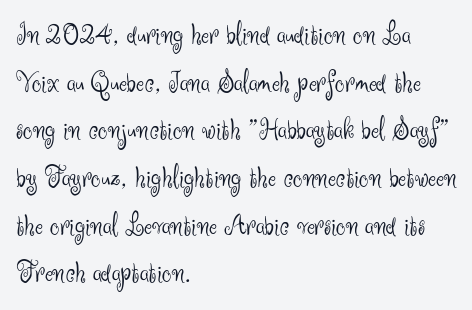
Q: Is the text bold? A: No.
Q: Is the text italic (slanted)? A: No, it is upright.
Q: Is the typeface a serif or a sans-serif typeface? A: Sans-serif.
Q: Is the text underlined? A: No.
Q: How is the paragraph aligned? A: Left-aligned.
Q: Is the spacing between letters normal or unusually wide? A: Normal.
Q: Is the spacing between lines tight, normal or loose? A: Normal.
Q: Width (condensed, normal, or wide)? A: Normal.
Q: Stroke contrast? A: Medium.
Q: x-height? A: Small.
Q: Monospaced? A: No.
